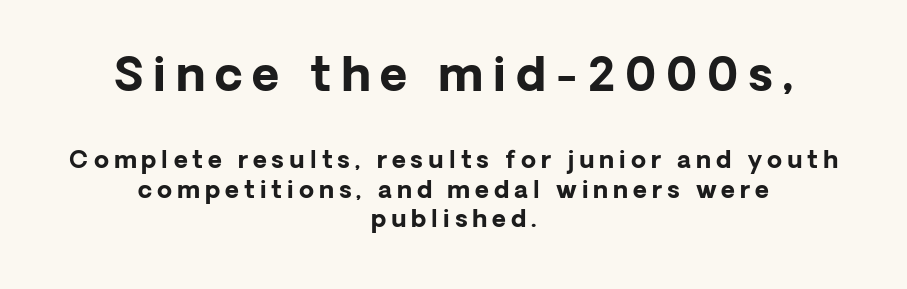
The image shows 47 px bold sans-serif type, upright; set centered, line spacing 1.23x, unusually wide letter spacing (+0.21 em), not underlined; the first (top) block is 1.96x larger; low stroke contrast and a medium x-height.
